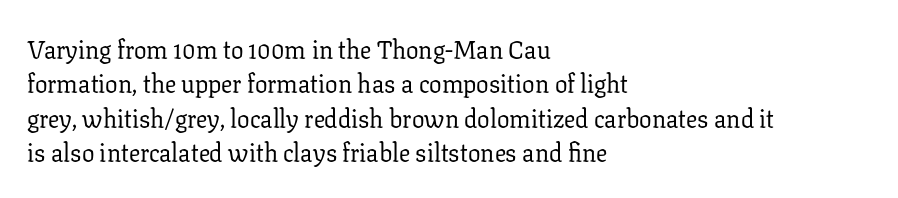
Q: Is the text bold? A: No.
Q: Is the text italic (slanted)? A: No, it is upright.
Q: Is the text underlined? A: No.
Q: How is the paragraph aligned? A: Left-aligned.
Q: Is the spacing between letters normal or unusually wide? A: Normal.
Q: Is the spacing between lines tight, normal or loose? A: Normal.
